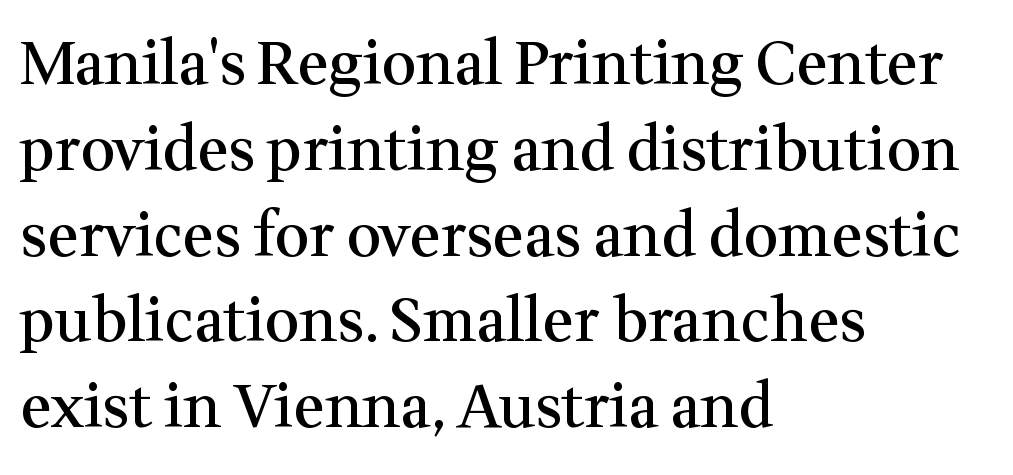
The image shows 60 px semibold serif type, upright; set left-aligned, normal line spacing (1.43x), normal letter spacing, not underlined; medium stroke contrast and a medium x-height.
